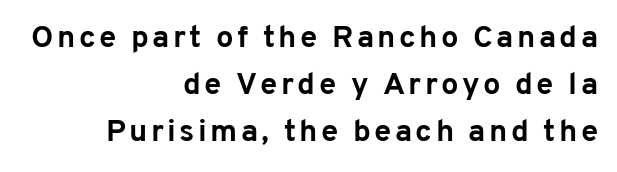
Q: Is the text bold? A: Yes.
Q: Is the text italic (slanted)? A: No, it is upright.
Q: Is the typeface a serif or a sans-serif typeface? A: Sans-serif.
Q: Is the text underlined? A: No.
Q: How is the paragraph aligned? A: Right-aligned.
Q: Is the spacing between lines tight, normal or loose? A: Normal.
Q: Width (condensed, normal, or wide)? A: Normal.
Q: Stroke contrast? A: Low.
Q: x-height? A: Medium.
Q: Monospaced? A: No.
